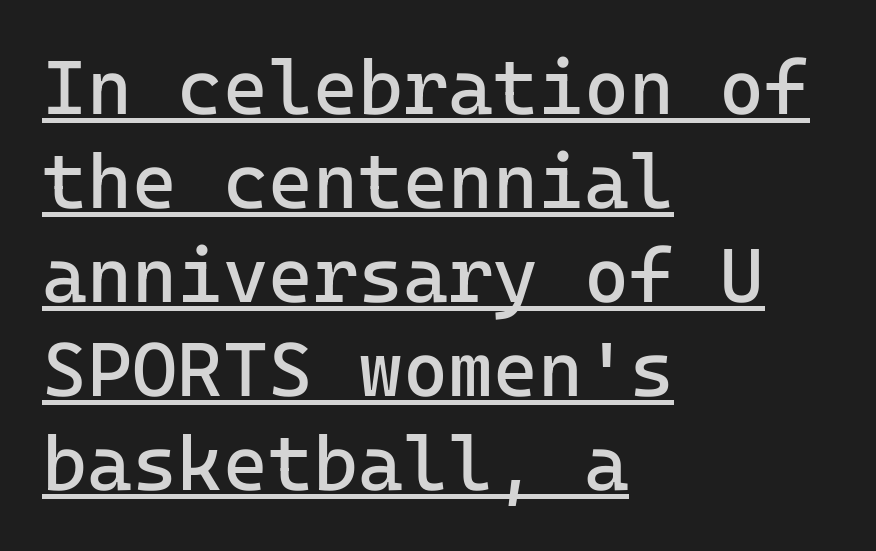
Nope, no serifs anywhere on these letters. In terms of posture, this sample is upright. Quick note: underline on. Each stroke keeps to a modest, everyday thickness or less.
